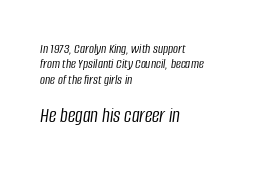
The image shows 21 px text type, italic (leaning right); set left-aligned, tight line spacing (1.09x), normal letter spacing, not underlined; the second (bottom) block is 1.5x larger.
